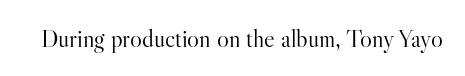
Q: Is the text bold? A: No.
Q: Is the text italic (slanted)? A: No, it is upright.
Q: Is the text underlined? A: No.
Q: Is the spacing between letters normal or unusually wide? A: Normal.
